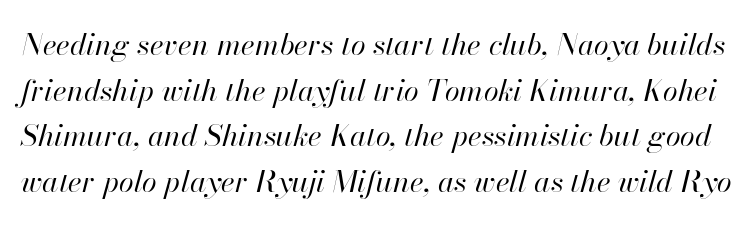
The image shows 30 px regular-weight type, italic (leaning right); set normal line spacing (1.52x), normal letter spacing, not underlined; high stroke contrast and a small x-height.
